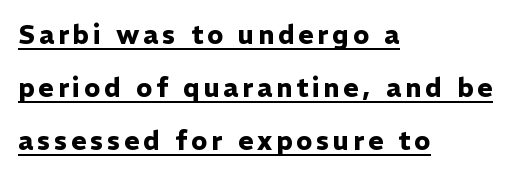
The image shows 26 px bold type, upright; set left-aligned, loose line spacing (2.03x), underlined.
